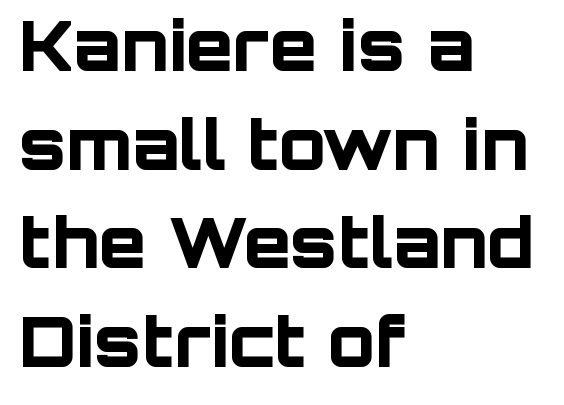
Q: Is the text bold? A: Yes.
Q: Is the text italic (slanted)? A: No, it is upright.
Q: Is the typeface a serif or a sans-serif typeface? A: Sans-serif.
Q: Is the text underlined? A: No.
Q: How is the paragraph aligned? A: Left-aligned.
Q: Is the spacing between letters normal or unusually wide? A: Normal.
Q: Is the spacing between lines tight, normal or loose? A: Normal.
Q: Width (condensed, normal, or wide)? A: Normal.
Q: Stroke contrast? A: Low.
Q: x-height? A: Large.
Q: Monospaced? A: No.
